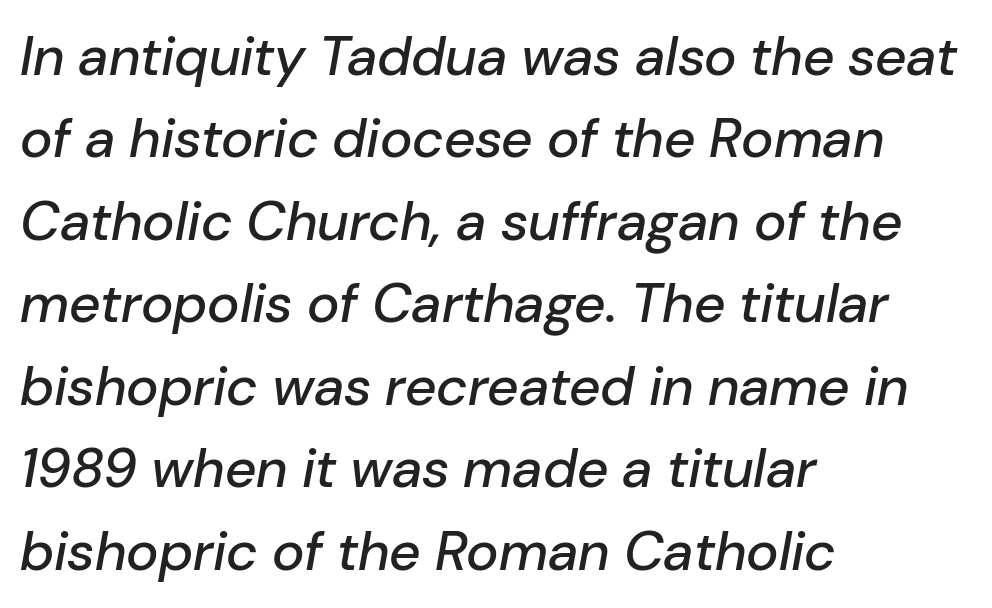
Casual observation: everything's shoved over to the left. Style check: oblique. This sample has the flowing, uneven cadence of proportional lettering. Interline gaps are of average width in this sample. Between one letter and the next there's only the usual sliver of space.
